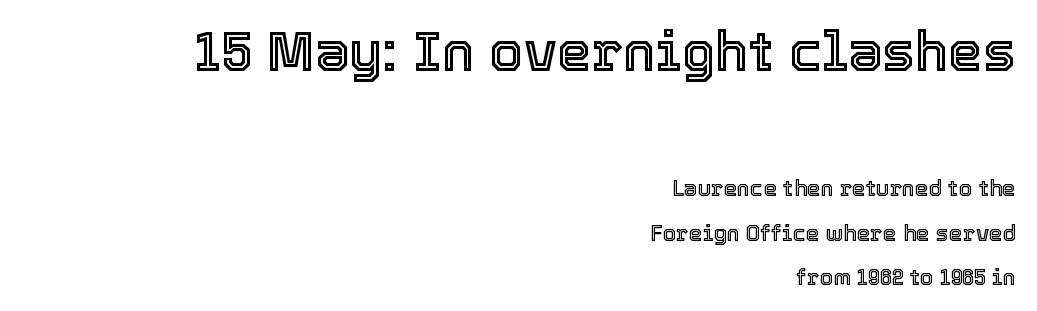
Q: Is the text italic (slanted)? A: No, it is upright.
Q: Is the text underlined? A: No.
Q: How is the paragraph aligned? A: Right-aligned.
Q: Is the spacing between letters normal or unusually wide? A: Normal.
Q: Is the spacing between lines tight, normal or loose? A: Loose.
Q: Which block of text is set in a larger size, the first (top) or the second (bottom)? A: The first (top) one.
Q: Width (condensed, normal, or wide)? A: Normal.
Q: x-height? A: Medium.
Q: Monospaced? A: No.
